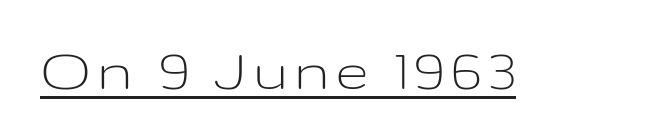
The image shows 61 px light, wide sans-serif type, upright; set underlined; low stroke contrast and a medium x-height.
